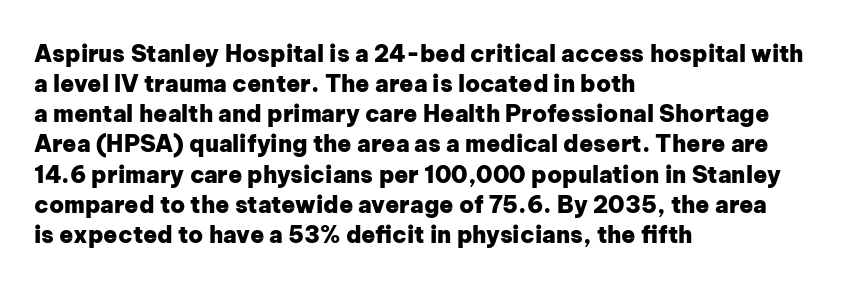
Q: Is the text bold? A: Yes.
Q: Is the text italic (slanted)? A: No, it is upright.
Q: Is the text underlined? A: No.
Q: How is the paragraph aligned? A: Left-aligned.
Q: Is the spacing between letters normal or unusually wide? A: Normal.
Q: Is the spacing between lines tight, normal or loose? A: Normal.
